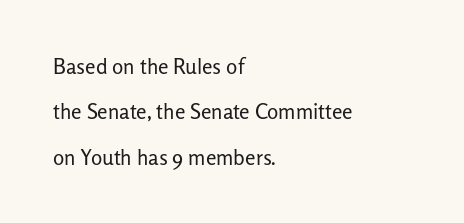
{"italic": "no", "bold": "no", "underline": "no", "align": "left", "line_spacing": "loose", "line_spacing_ratio": 2.16, "letter_spacing": "normal", "letter_spacing_em": 0.0, "glyph_px": 21}
